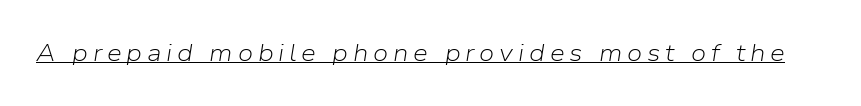
{"italic": "yes", "lean": "right", "slant_degrees": 9, "bold": "no", "underline": "yes", "letter_spacing": "wide", "letter_spacing_em": 0.2, "glyph_px": 24}
